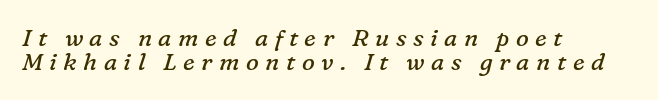
The image shows 24 px text type, italic (leaning right); set left-aligned, tight line spacing (1.02x), unusually wide letter spacing (+0.27 em), not underlined.
